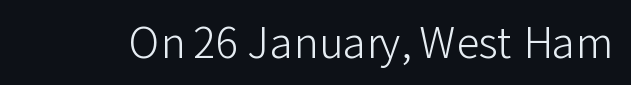
The image shows 42 px light sans-serif type, upright; set normal letter spacing, not underlined; low stroke contrast and a medium x-height.
